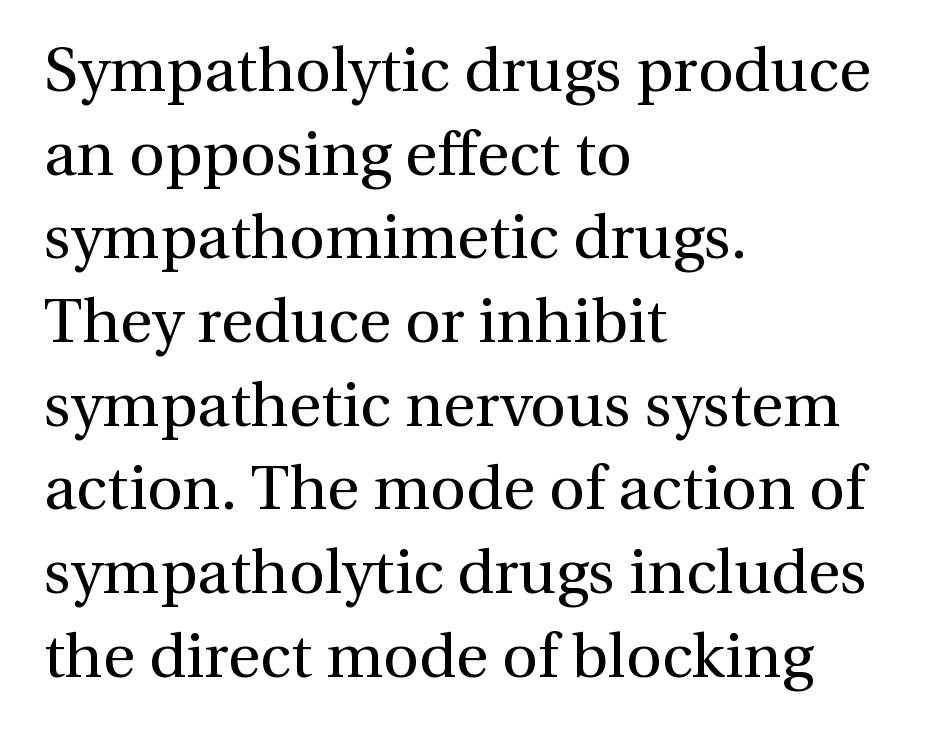
Q: Is the text bold? A: No.
Q: Is the text italic (slanted)? A: No, it is upright.
Q: Is the typeface a serif or a sans-serif typeface? A: Serif.
Q: Is the text underlined? A: No.
Q: How is the paragraph aligned? A: Left-aligned.
Q: Is the spacing between letters normal or unusually wide? A: Normal.
Q: Is the spacing between lines tight, normal or loose? A: Normal.
Q: Width (condensed, normal, or wide)? A: Normal.
Q: x-height? A: Medium.
Q: Monospaced? A: No.
